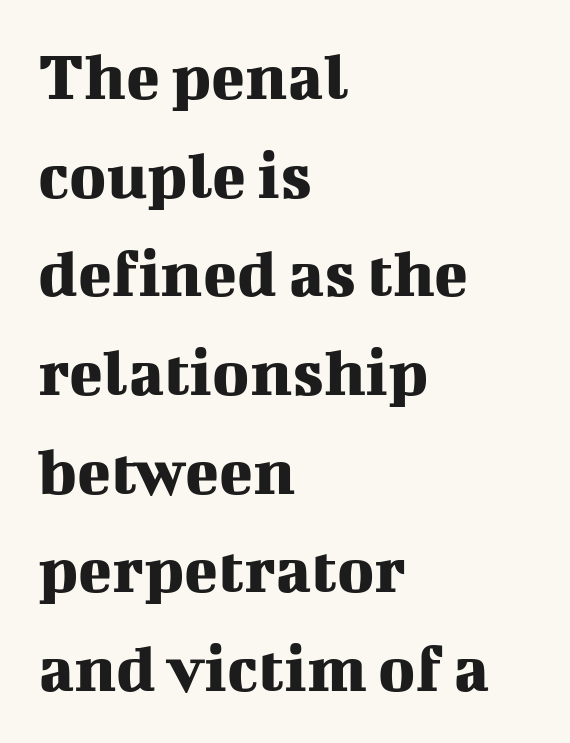
{"serif": "yes", "italic": "no", "width": "normal", "stroke_contrast": "medium", "x_height": "medium", "monospaced": "no", "underline": "no", "align": "left", "line_spacing": "normal", "line_spacing_ratio": 1.41, "letter_spacing": "normal", "letter_spacing_em": 0.0, "glyph_px": 70}
